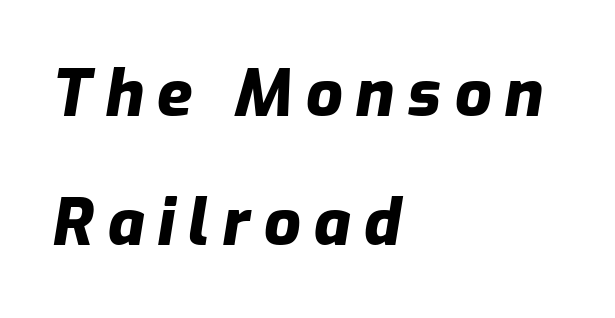
{"italic": "yes", "lean": "right", "slant_degrees": 9, "bold": "yes", "weight": "heavy", "width": "normal", "stroke_contrast": "low", "x_height": "medium", "monospaced": "no", "underline": "no", "align": "left", "line_spacing": "loose", "line_spacing_ratio": 1.99, "letter_spacing": "wide", "letter_spacing_em": 0.2, "glyph_px": 65}
